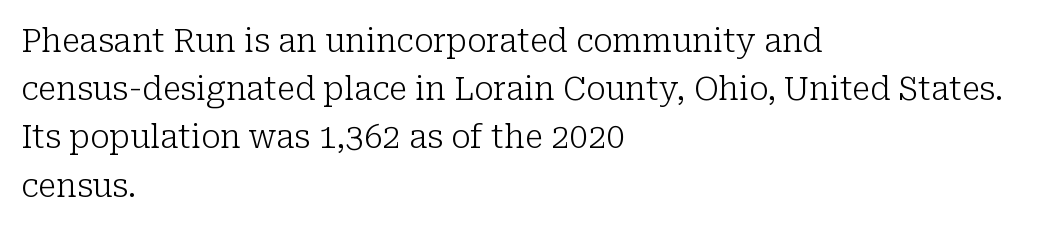
{"serif": "yes", "italic": "no", "bold": "no", "weight": "light", "width": "normal", "stroke_contrast": "low", "x_height": "medium", "monospaced": "no", "underline": "no", "align": "left", "line_spacing": "normal", "line_spacing_ratio": 1.46, "letter_spacing": "normal", "letter_spacing_em": 0.0, "glyph_px": 33}
